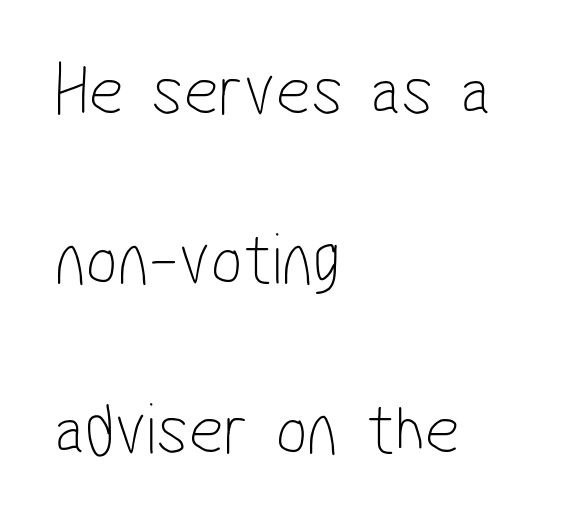
Bare-footed words on every line. Leading: increased. Unbolded letterforms with no extra heft. Spacing verdict: proportional, widths tailored to each character.
